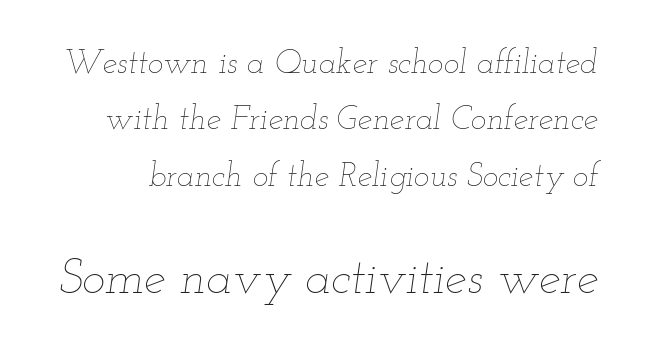
Q: Is the text bold? A: No.
Q: Is the text italic (slanted)? A: Yes, it leans right by about 12 degrees.
Q: Is the text underlined? A: No.
Q: Is the spacing between letters normal or unusually wide? A: Normal.
Q: Which block of text is set in a larger size, the first (top) or the second (bottom)? A: The second (bottom) one.
Q: Width (condensed, normal, or wide)? A: Wide.
Q: Stroke contrast? A: Low.
Q: x-height? A: Small.
Q: Monospaced? A: No.
